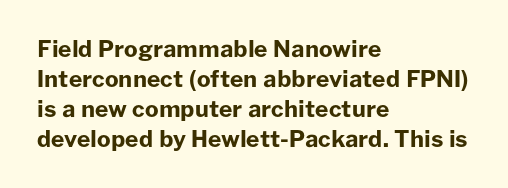
The image shows 23 px bold type, upright; set left-aligned, normal line spacing (1.3x), normal letter spacing, not underlined.
